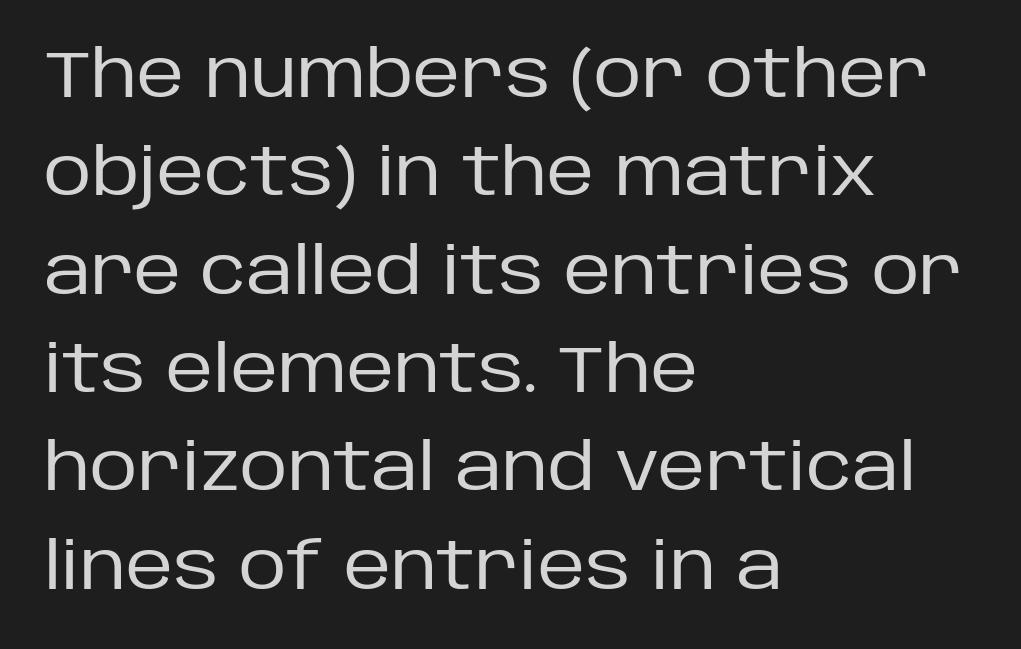
Q: Is the text bold? A: No.
Q: Is the text italic (slanted)? A: No, it is upright.
Q: Is the typeface a serif or a sans-serif typeface? A: Sans-serif.
Q: Is the text underlined? A: No.
Q: How is the paragraph aligned? A: Left-aligned.
Q: Is the spacing between letters normal or unusually wide? A: Normal.
Q: Is the spacing between lines tight, normal or loose? A: Normal.
Q: Width (condensed, normal, or wide)? A: Normal.
Q: Stroke contrast? A: Low.
Q: x-height? A: Large.
Q: Monospaced? A: No.
